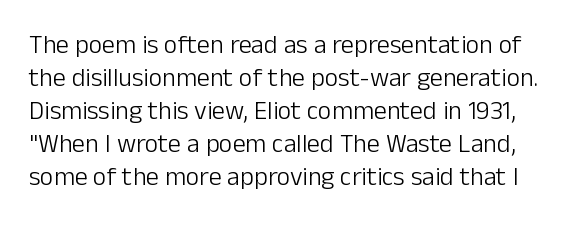
{"italic": "no", "bold": "no", "underline": "no", "line_spacing": "normal", "line_spacing_ratio": 1.27, "letter_spacing": "normal", "letter_spacing_em": 0.0, "glyph_px": 26}
